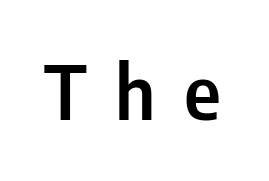
The letters advance in unequal steps, a hallmark of proportional type. Inter-character spacing is expanded well beyond the font's built-in metrics. Underlining? Definitely not there. Every stem runs plumb, perpendicular to the baseline.
